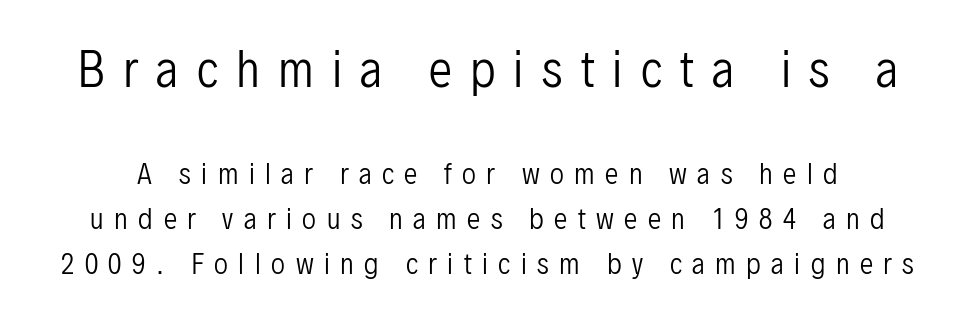
The image shows 47 px regular-weight, condensed sans-serif type, upright; set normal line spacing (1.68x), unusually wide letter spacing (+0.39 em), not underlined; the first (top) block is 1.74x larger; low stroke contrast and a medium x-height.
